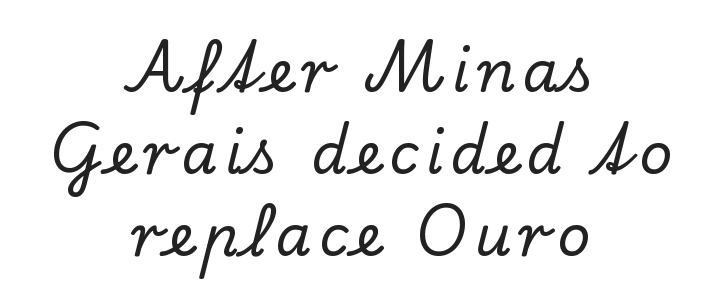
Q: Is the text italic (slanted)? A: Yes.
Q: Is the typeface a serif or a sans-serif typeface? A: Serif.
Q: Is the text underlined? A: No.
Q: How is the paragraph aligned? A: Centered.
Q: Is the spacing between lines tight, normal or loose? A: Normal.
Q: Width (condensed, normal, or wide)? A: Normal.
Q: Stroke contrast? A: Low.
Q: x-height? A: Small.
Q: Monospaced? A: No.
